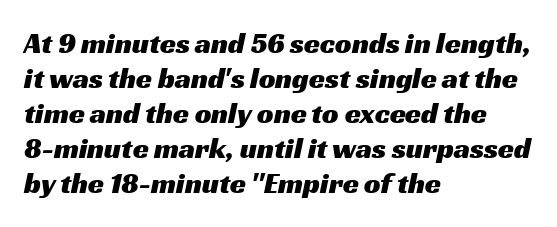
The image shows 29 px wide sans-serif type; set left-aligned, line spacing 1.21x, normal letter spacing, not underlined; medium stroke contrast and a medium x-height.
